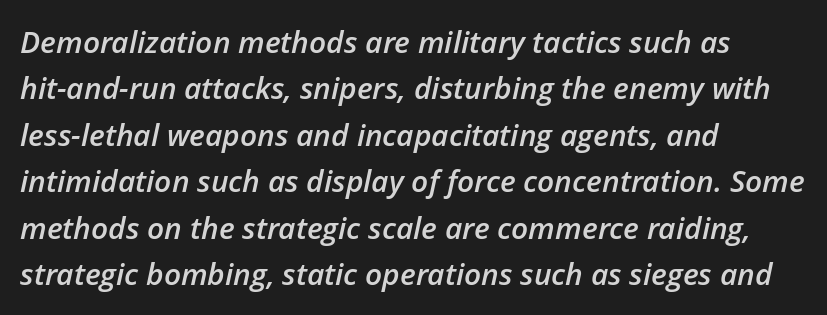
Yep, that's italic — everything's leaning. Interline gaps are of average width in this sample. Lines of text with bare space underneath. Visually the block forms a straight wall on the left and a jagged coastline on the right. The rendering uses natural spacing where letterforms have individual widths.
